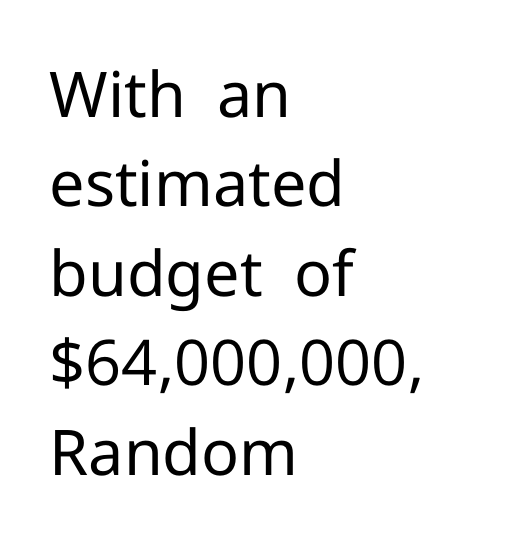
Q: Is the text bold? A: No.
Q: Is the text italic (slanted)? A: No, it is upright.
Q: Is the typeface a serif or a sans-serif typeface? A: Sans-serif.
Q: Is the text underlined? A: No.
Q: How is the paragraph aligned? A: Left-aligned.
Q: Is the spacing between letters normal or unusually wide? A: Normal.
Q: Is the spacing between lines tight, normal or loose? A: Normal.
Q: Width (condensed, normal, or wide)? A: Normal.
Q: Stroke contrast? A: Low.
Q: x-height? A: Medium.
Q: Monospaced? A: No.
